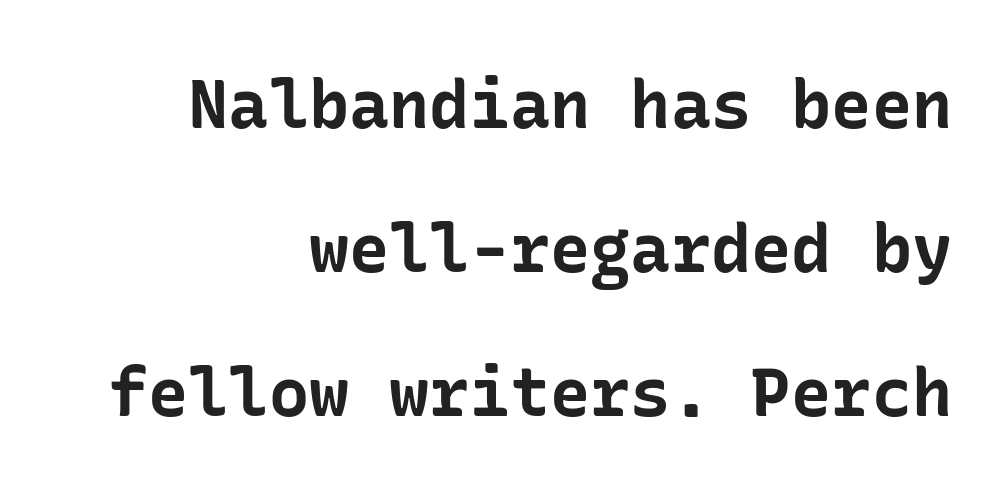
Q: Is the text bold? A: Yes.
Q: Is the text italic (slanted)? A: No, it is upright.
Q: Is the typeface a serif or a sans-serif typeface? A: Sans-serif.
Q: Is the text underlined? A: No.
Q: How is the paragraph aligned? A: Right-aligned.
Q: Is the spacing between letters normal or unusually wide? A: Normal.
Q: Is the spacing between lines tight, normal or loose? A: Loose.
Q: Width (condensed, normal, or wide)? A: Normal.
Q: Stroke contrast? A: Low.
Q: x-height? A: Medium.
